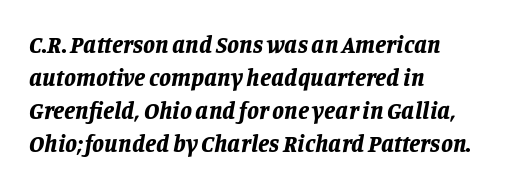
Q: Is the text bold? A: Yes.
Q: Is the text italic (slanted)? A: Yes, it leans right by about 11 degrees.
Q: Is the text underlined? A: No.
Q: How is the paragraph aligned? A: Left-aligned.
Q: Is the spacing between letters normal or unusually wide? A: Normal.
Q: Is the spacing between lines tight, normal or loose? A: Normal.
